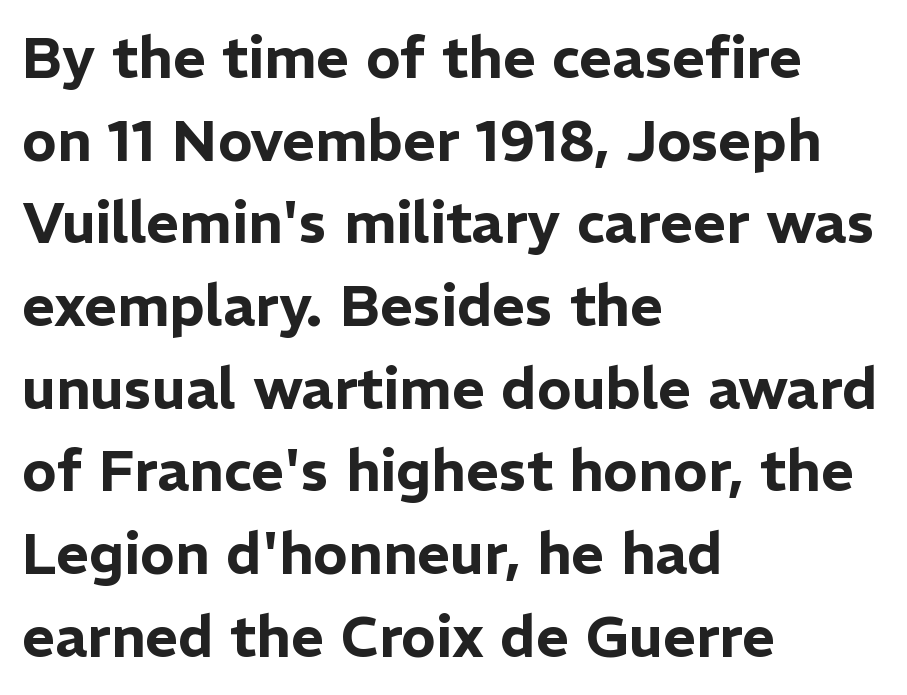
{"serif": "no", "italic": "no", "width": "normal", "stroke_contrast": "low", "x_height": "medium", "monospaced": "no", "underline": "no", "align": "left", "line_spacing": "normal", "line_spacing_ratio": 1.45, "letter_spacing": "normal", "letter_spacing_em": 0.0, "glyph_px": 57}
